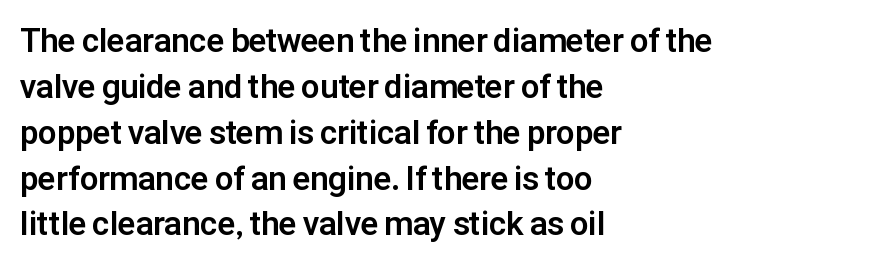
The image shows 33 px bold sans-serif type, upright; set left-aligned, normal line spacing (1.39x), normal letter spacing, not underlined; low stroke contrast and a medium x-height.
